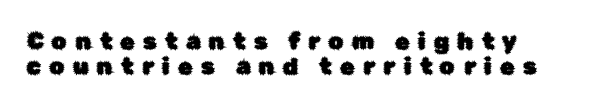
{"italic": "no", "underline": "no", "line_spacing": "tight", "line_spacing_ratio": 1.07, "letter_spacing": "wide", "letter_spacing_em": 0.37, "glyph_px": 23}
